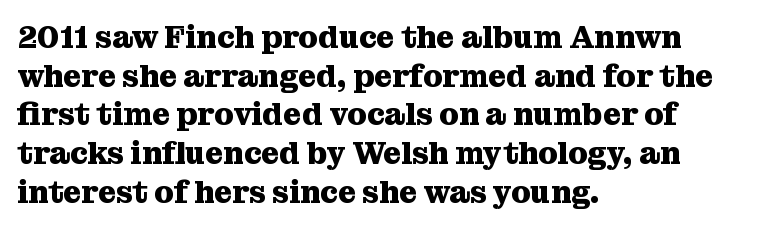
The image shows 31 px heavy serif type, upright; set left-aligned, normal line spacing (1.25x), normal letter spacing, not underlined; medium stroke contrast and a medium x-height.
